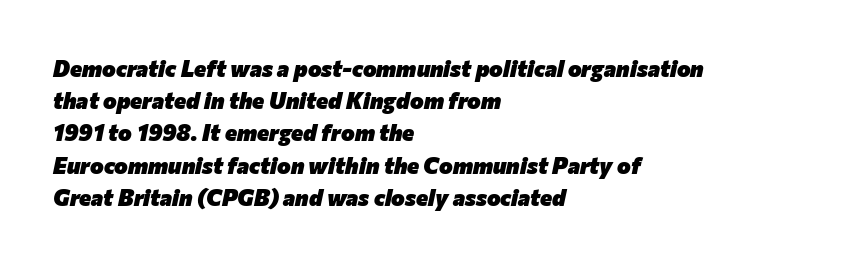
The image shows 23 px bold type, italic (leaning right); set left-aligned, normal line spacing (1.4x), normal letter spacing, not underlined.
